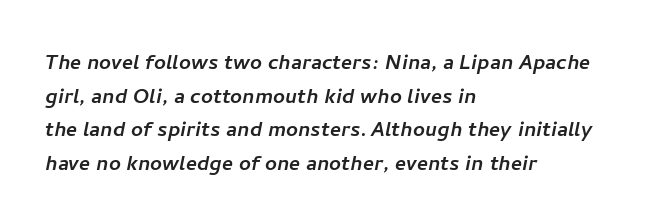
{"underline": "no", "align": "left", "line_spacing": "normal", "line_spacing_ratio": 1.29, "letter_spacing": "normal", "letter_spacing_em": 0.0, "glyph_px": 26}
